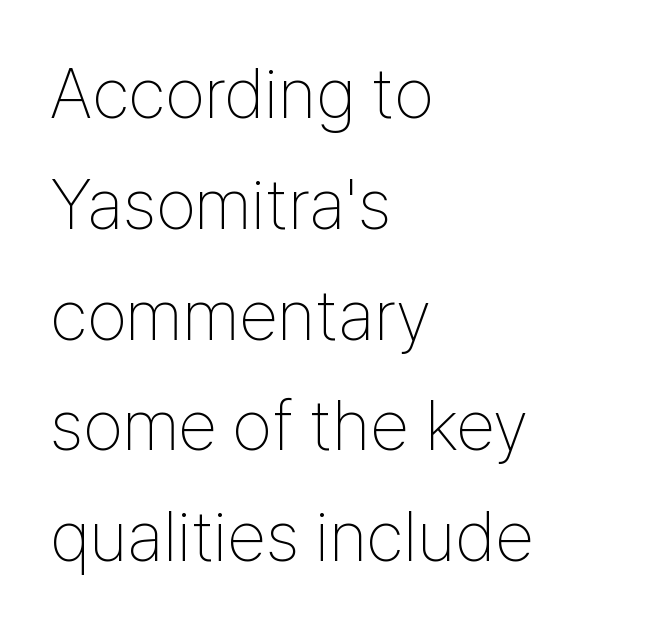
Q: Is the text bold? A: No.
Q: Is the text italic (slanted)? A: No, it is upright.
Q: Is the typeface a serif or a sans-serif typeface? A: Sans-serif.
Q: Is the text underlined? A: No.
Q: How is the paragraph aligned? A: Left-aligned.
Q: Is the spacing between letters normal or unusually wide? A: Normal.
Q: Is the spacing between lines tight, normal or loose? A: Normal.
Q: Width (condensed, normal, or wide)? A: Condensed.
Q: Stroke contrast? A: Low.
Q: x-height? A: Medium.
Q: Monospaced? A: No.
